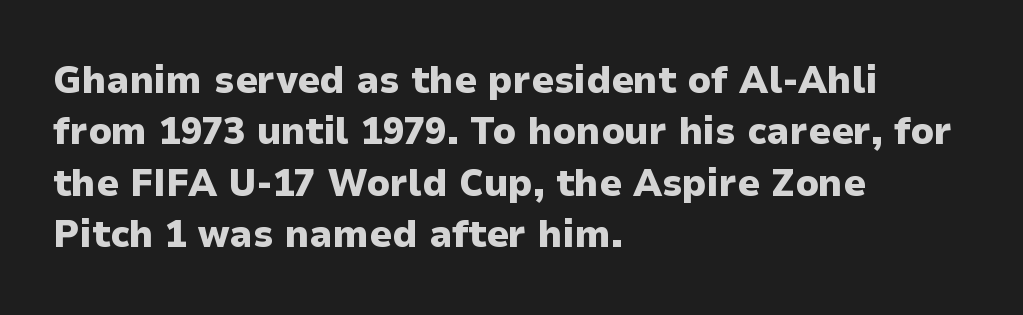
Q: Is the text bold? A: Yes.
Q: Is the text italic (slanted)? A: No, it is upright.
Q: Is the typeface a serif or a sans-serif typeface? A: Sans-serif.
Q: Is the text underlined? A: No.
Q: How is the paragraph aligned? A: Left-aligned.
Q: Is the spacing between letters normal or unusually wide? A: Normal.
Q: Is the spacing between lines tight, normal or loose? A: Normal.
Q: Width (condensed, normal, or wide)? A: Normal.
Q: Stroke contrast? A: Low.
Q: x-height? A: Medium.
Q: Monospaced? A: No.
